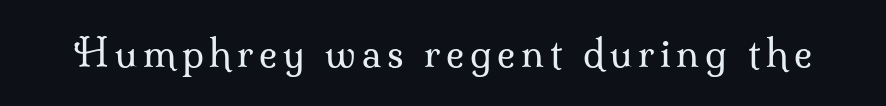
The letters advance in unequal steps, a hallmark of proportional type. Are there feet on the stems? There are — it's a serif. The glyphs are unaccompanied by any horizontal stroke below them. These glyphs show unthickened strokes, regular width or finer. Designer's note — italics off, roman on.
